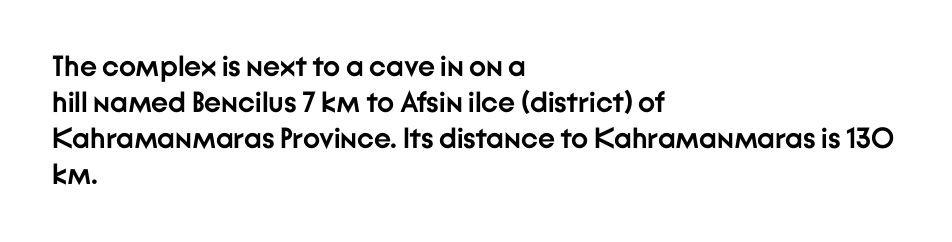
{"serif": "no", "italic": "no", "bold": "yes", "weight": "semibold", "width": "normal", "stroke_contrast": "low", "x_height": "medium", "monospaced": "no", "underline": "no", "align": "left", "line_spacing_ratio": 1.24, "letter_spacing": "normal", "letter_spacing_em": 0.0, "glyph_px": 29}
